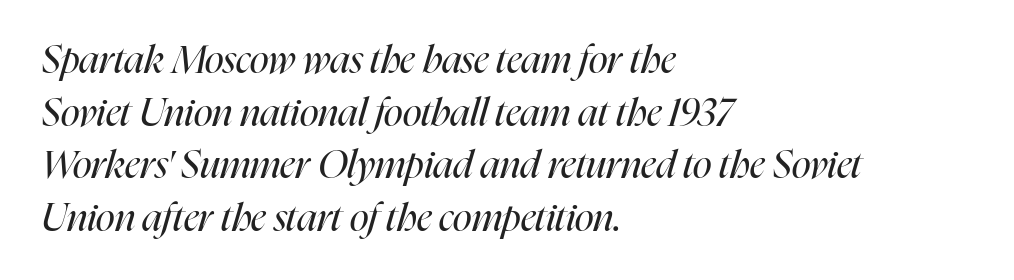
Q: Is the text bold? A: No.
Q: Is the text italic (slanted)? A: Yes, it leans right by about 16 degrees.
Q: Is the text underlined? A: No.
Q: How is the paragraph aligned? A: Left-aligned.
Q: Is the spacing between letters normal or unusually wide? A: Normal.
Q: Is the spacing between lines tight, normal or loose? A: Normal.
Q: Width (condensed, normal, or wide)? A: Condensed.
Q: Stroke contrast? A: High.
Q: x-height? A: Medium.
Q: Monospaced? A: No.
